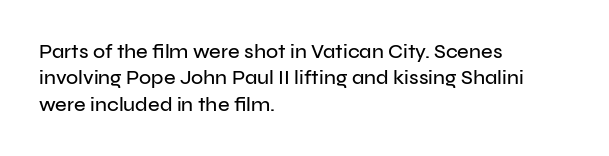
Q: Is the text italic (slanted)? A: No, it is upright.
Q: Is the text underlined? A: No.
Q: How is the paragraph aligned? A: Left-aligned.
Q: Is the spacing between letters normal or unusually wide? A: Normal.
Q: Is the spacing between lines tight, normal or loose? A: Normal.
